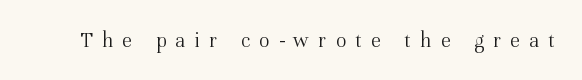
The image shows 22 px text type, upright; set unusually wide letter spacing (+0.42 em), not underlined.
